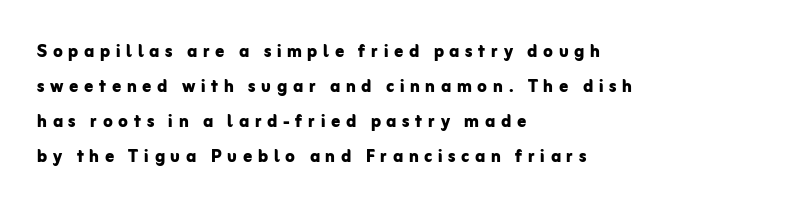
{"italic": "no", "bold": "yes", "underline": "no", "align": "left", "line_spacing": "normal", "line_spacing_ratio": 1.59, "letter_spacing": "wide", "letter_spacing_em": 0.26, "glyph_px": 22}
